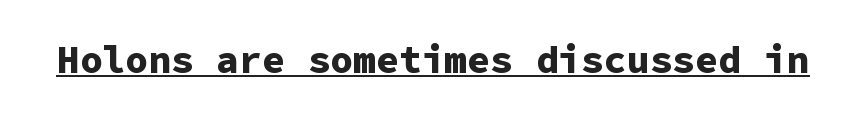
The image shows 38 px bold sans-serif type, upright, monospaced; set normal letter spacing, underlined; low stroke contrast and a medium x-height.
